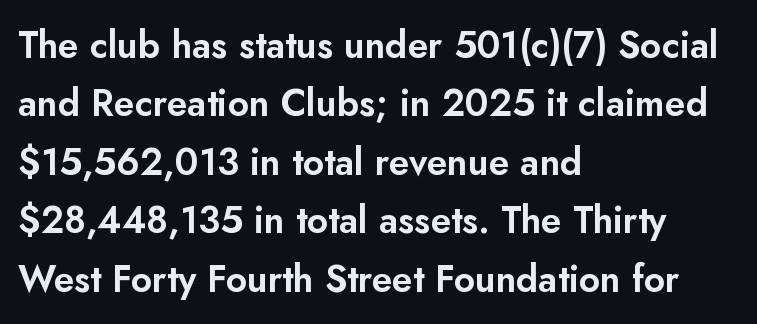
{"serif": "no", "italic": "no", "width": "normal", "stroke_contrast": "low", "x_height": "small", "monospaced": "no", "underline": "no", "align": "left", "line_spacing": "normal", "line_spacing_ratio": 1.58, "letter_spacing": "normal", "letter_spacing_em": 0.0, "glyph_px": 37}
